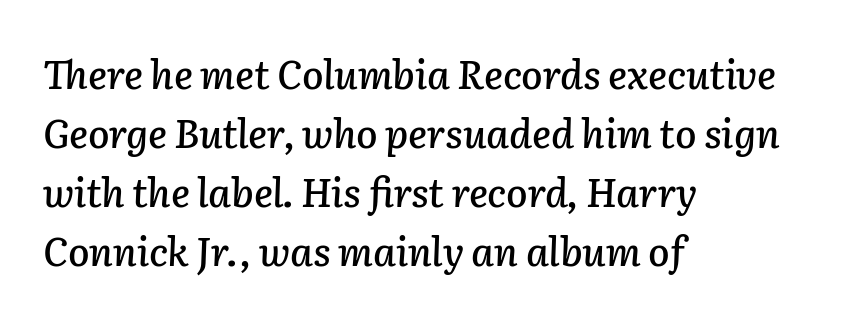
Q: Is the text italic (slanted)? A: Yes, it leans right by about 2 degrees.
Q: Is the text underlined? A: No.
Q: How is the paragraph aligned? A: Left-aligned.
Q: Is the spacing between letters normal or unusually wide? A: Normal.
Q: Is the spacing between lines tight, normal or loose? A: Normal.
Q: Width (condensed, normal, or wide)? A: Normal.
Q: Stroke contrast? A: Low.
Q: x-height? A: Medium.
Q: Monospaced? A: No.
